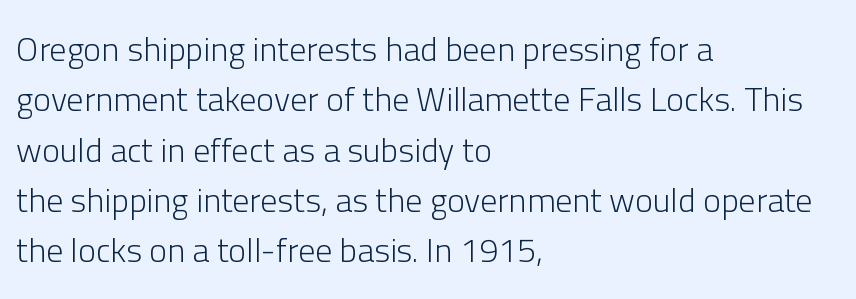
The area under the type is left untouched. Are there feet on the stems? There aren't — it's a sans. The lines in this sample share a left origin and differ only in where they stop. Vertically, the passage feels balanced, rows spaced as you'd expect.
